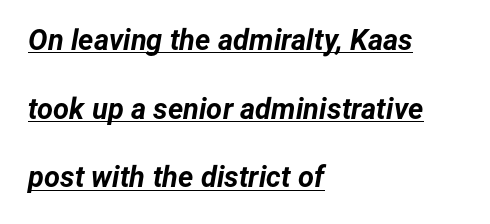
{"italic": "yes", "lean": "right", "slant_degrees": 12, "bold": "yes", "weight": "bold", "width": "normal", "stroke_contrast": "low", "x_height": "medium", "monospaced": "no", "underline": "yes", "align": "left", "line_spacing": "loose", "line_spacing_ratio": 2.37, "letter_spacing": "normal", "letter_spacing_em": 0.0, "glyph_px": 29}
